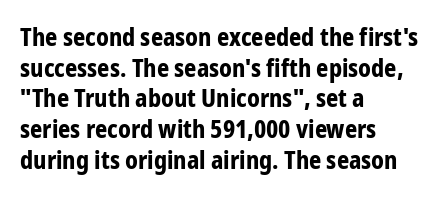
Summary of weight: heavy, a full bold. Tracking value appears to be zero — textbook default spacing. No italicization has been applied; the sample stays upright. The words here are not underlined. A normal amount of white space separates one row of letters from the next.
